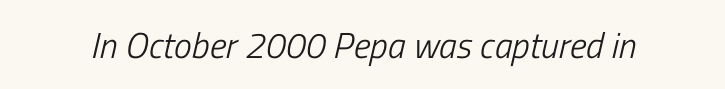
The image shows 36 px light, condensed type, italic (leaning right); set normal letter spacing, not underlined; low stroke contrast and a medium x-height.
